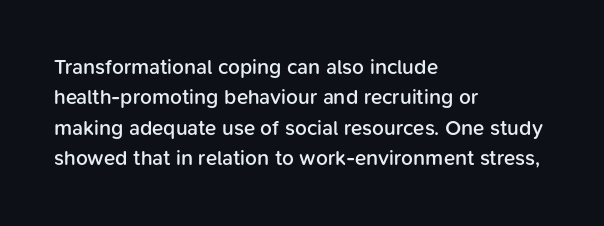
Inter-character spacing is left at the font's built-in metrics. Posture: straight, roman, zero tilt. These lines carry some extra weight — a demibold, not a full bold. The paragraph has a hard left edge and a soft right edge. Regular leading. Decoration check: the copy has no underline.
